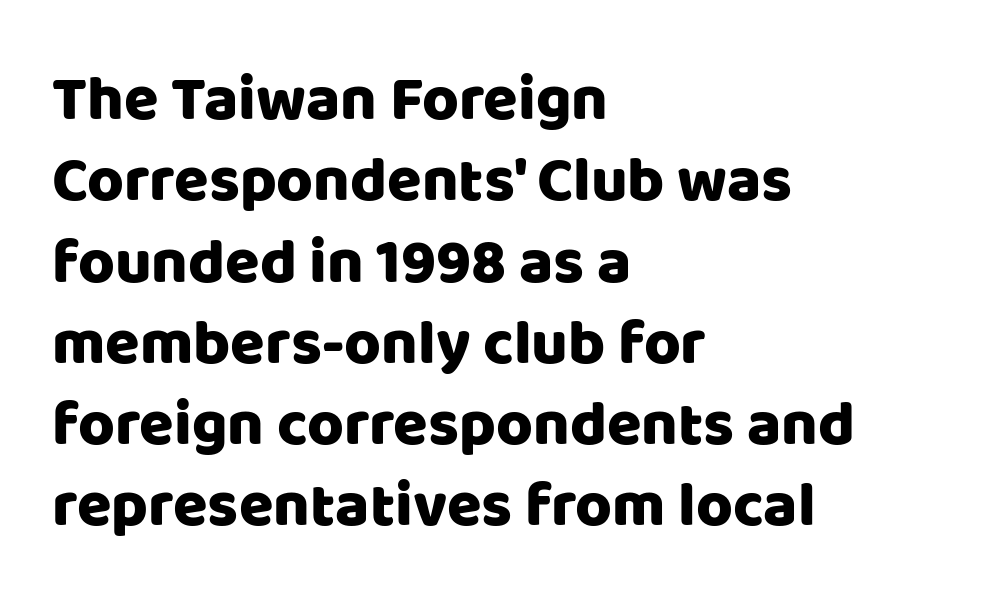
There is no visible air inserted between adjacent glyphs. The rendering shows plain stroke endings on the letterforms — a sans-serif design. Each letter keeps its own natural width here, so spacing adapts to shape. The specimen omits any rule beneath the text block's lines. This sample is left-justified, so line endings fall wherever the words run out. A roman cut, with each character standing at attention.
